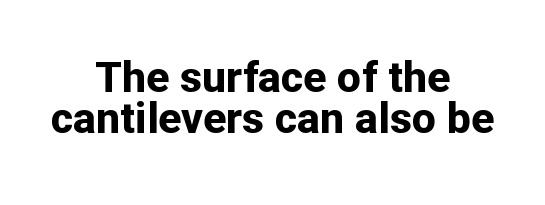
{"serif": "no", "italic": "no", "bold": "yes", "weight": "bold", "width": "normal", "stroke_contrast": "low", "x_height": "medium", "monospaced": "no", "underline": "no", "align": "center", "line_spacing": "tight", "line_spacing_ratio": 0.96, "letter_spacing": "normal", "letter_spacing_em": 0.0, "glyph_px": 43}
